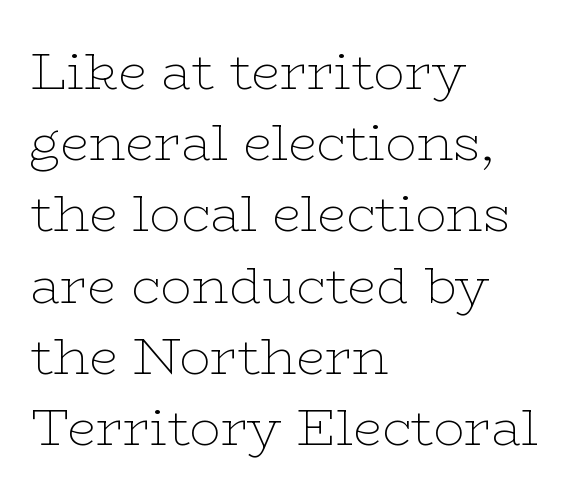
The image shows 52 px thin, wide serif type, upright; set left-aligned, normal line spacing (1.37x), normal letter spacing, not underlined; low stroke contrast and a medium x-height.
